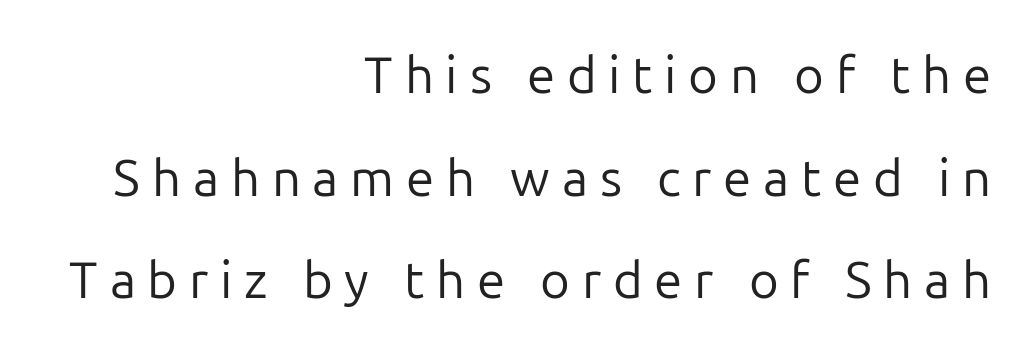
Does the leading feel generous? Absolutely, it's lavish. The horizontal fit of the characters is loose and conspicuously gappy. This is the regular roman posture of the typeface. The letters advance in unequal steps, a hallmark of proportional type. Is the block centered? No — it sits flush against the right margin. Font category for this specimen: sans-serif.
